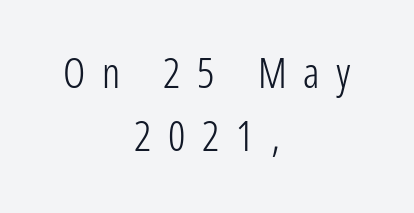
Q: Is the text bold? A: No.
Q: Is the text italic (slanted)? A: No, it is upright.
Q: Is the typeface a serif or a sans-serif typeface? A: Sans-serif.
Q: Is the text underlined? A: No.
Q: How is the paragraph aligned? A: Centered.
Q: Is the spacing between letters normal or unusually wide? A: Unusually wide.
Q: Is the spacing between lines tight, normal or loose? A: Normal.
Q: Width (condensed, normal, or wide)? A: Condensed.
Q: Stroke contrast? A: Low.
Q: x-height? A: Medium.
Q: Monospaced? A: No.
